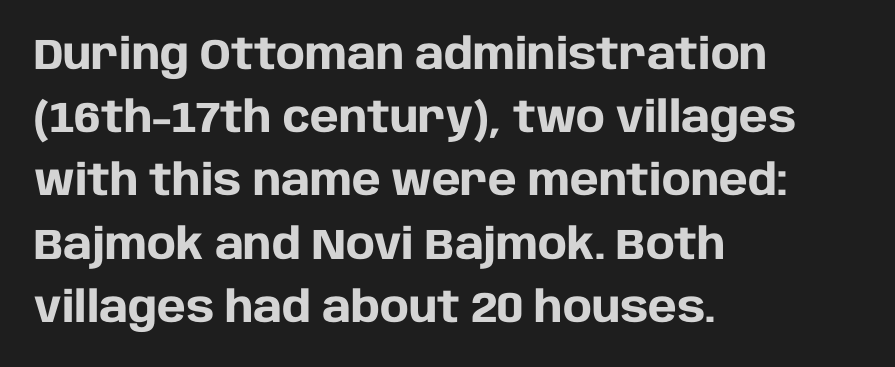
Q: Is the text bold? A: Yes.
Q: Is the text italic (slanted)? A: No, it is upright.
Q: Is the typeface a serif or a sans-serif typeface? A: Sans-serif.
Q: Is the text underlined? A: No.
Q: How is the paragraph aligned? A: Left-aligned.
Q: Is the spacing between letters normal or unusually wide? A: Normal.
Q: Is the spacing between lines tight, normal or loose? A: Normal.
Q: Width (condensed, normal, or wide)? A: Normal.
Q: Stroke contrast? A: Low.
Q: x-height? A: Large.
Q: Monospaced? A: No.
